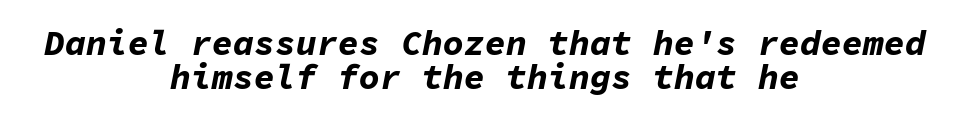
{"italic": "yes", "lean": "right", "slant_degrees": 11, "bold": "yes", "weight": "bold", "width": "normal", "stroke_contrast": "low", "x_height": "medium", "monospaced": "yes", "underline": "no", "align": "center", "line_spacing": "tight", "line_spacing_ratio": 0.96, "letter_spacing": "normal", "letter_spacing_em": 0.0, "glyph_px": 35}
